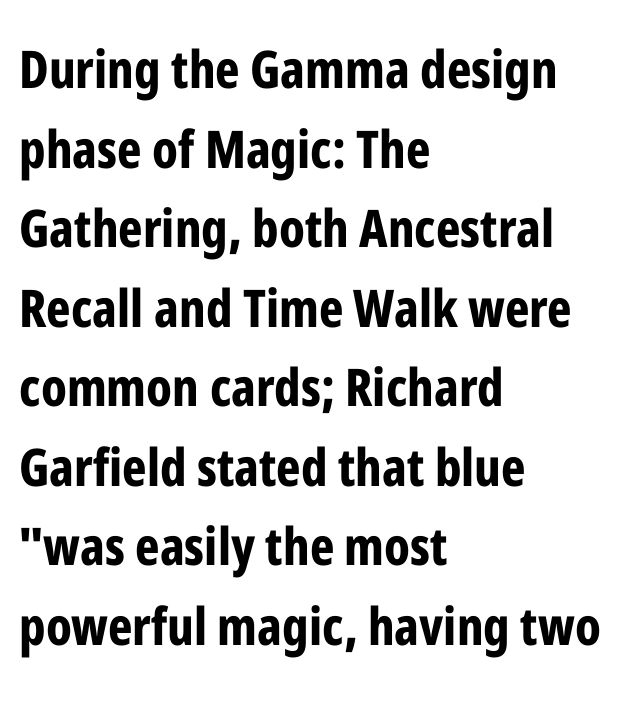
Q: Is the text bold? A: Yes.
Q: Is the text italic (slanted)? A: No, it is upright.
Q: Is the typeface a serif or a sans-serif typeface? A: Sans-serif.
Q: Is the text underlined? A: No.
Q: How is the paragraph aligned? A: Left-aligned.
Q: Is the spacing between letters normal or unusually wide? A: Normal.
Q: Is the spacing between lines tight, normal or loose? A: Normal.
Q: Width (condensed, normal, or wide)? A: Condensed.
Q: Stroke contrast? A: Low.
Q: x-height? A: Medium.
Q: Monospaced? A: No.
